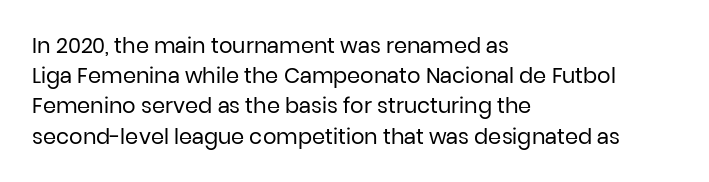
The image shows 21 px text type, upright; set left-aligned, normal line spacing (1.44x), normal letter spacing, not underlined.
